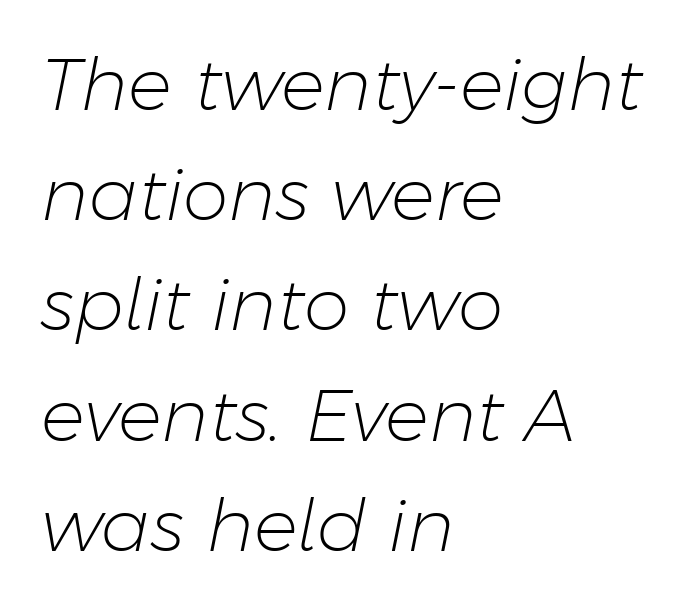
No heavy texture on the line: the type isn't bold. Each row of text sits above clean, open space. How are the letters spaced? Ordinarily, with no added tracking. The leading is moderate, giving the passage an even texture. The paragraph has a hard left edge and a soft right edge. A typesetter would call this proportional, since set widths differ per character.
